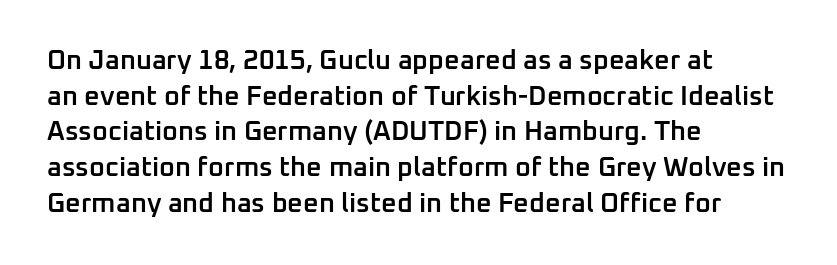
The image shows 27 px text type, upright; set left-aligned, normal line spacing (1.32x), normal letter spacing, not underlined.
